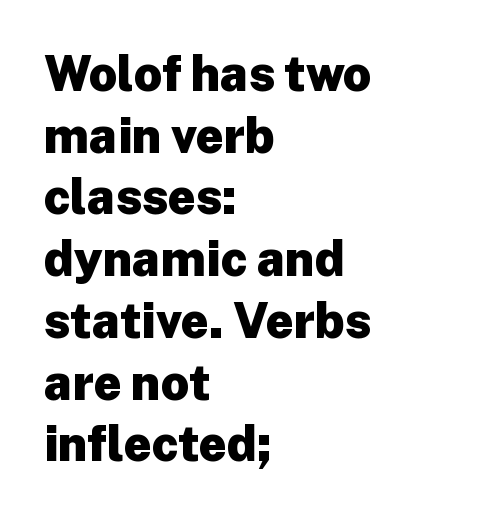
The image shows 49 px heavy sans-serif type, upright; set left-aligned, normal line spacing (1.26x), normal letter spacing, not underlined; low stroke contrast and a medium x-height.
